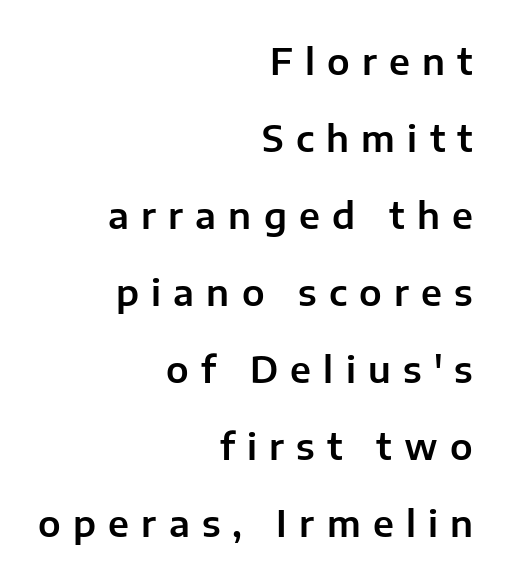
Q: Is the text italic (slanted)? A: No, it is upright.
Q: Is the typeface a serif or a sans-serif typeface? A: Sans-serif.
Q: Is the text underlined? A: No.
Q: How is the paragraph aligned? A: Right-aligned.
Q: Is the spacing between letters normal or unusually wide? A: Unusually wide.
Q: Is the spacing between lines tight, normal or loose? A: Loose.
Q: Width (condensed, normal, or wide)? A: Normal.
Q: Stroke contrast? A: Low.
Q: x-height? A: Medium.
Q: Monospaced? A: No.
